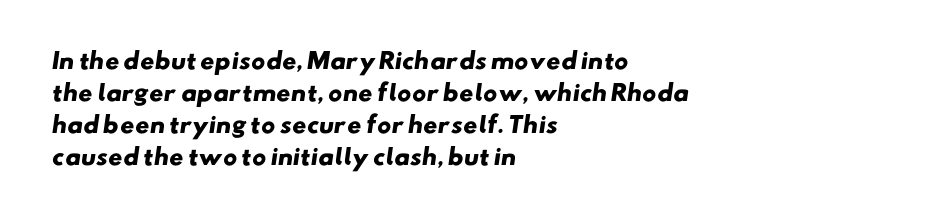
Q: Is the text bold? A: Yes.
Q: Is the text underlined? A: No.
Q: How is the paragraph aligned? A: Left-aligned.
Q: Is the spacing between letters normal or unusually wide? A: Normal.
Q: Is the spacing between lines tight, normal or loose? A: Normal.
